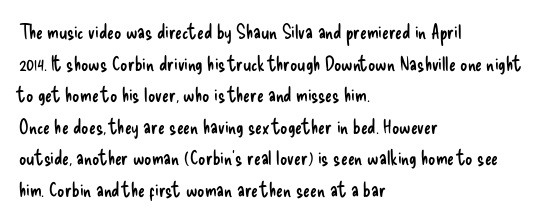
The image shows 20 px text type, upright; set left-aligned, normal line spacing (1.58x), normal letter spacing, not underlined.
